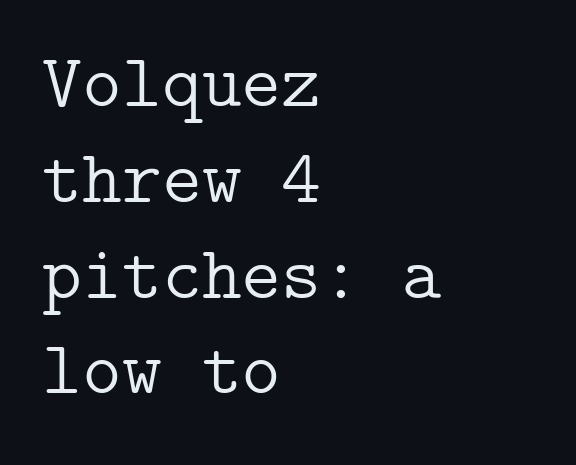
The image shows 76 px light serif type, upright; set left-aligned, normal line spacing (1.26x), normal letter spacing, not underlined; low stroke contrast and a medium x-height.
